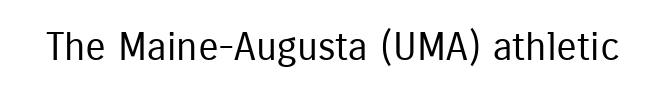
Each letter keeps its own natural width here, so spacing adapts to shape. Look at the tracking — it's just the regular setting, nothing added. Style check: upright. The rendering shows plain stroke endings on the letterforms — a sans-serif design. The face looks like a standard text weight, possibly lighter. Check the space under the baseline: it is left empty.
